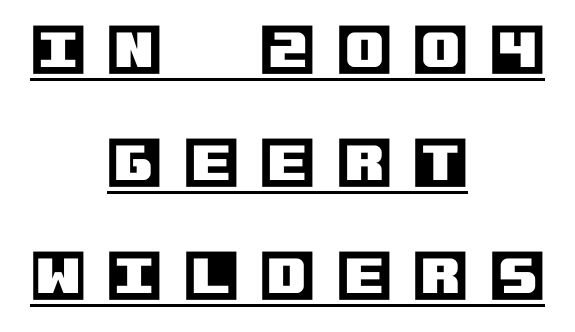
Q: Is the text italic (slanted)? A: No, it is upright.
Q: Is the text underlined? A: Yes.
Q: How is the paragraph aligned? A: Centered.
Q: Is the spacing between letters normal or unusually wide? A: Unusually wide.
Q: Is the spacing between lines tight, normal or loose? A: Loose.
Q: Width (condensed, normal, or wide)? A: Normal.
Q: x-height? A: Large.
